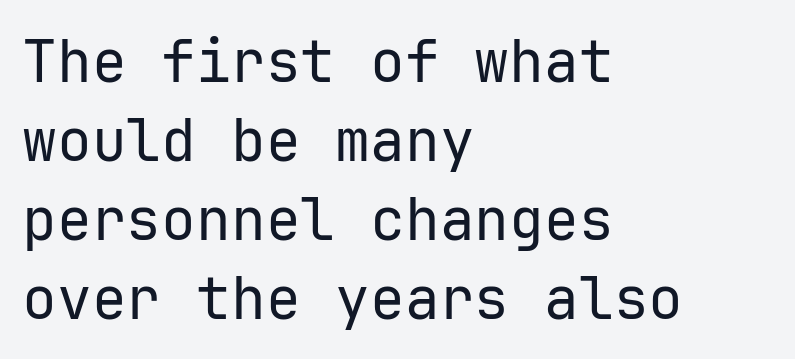
Compared with typical paragraphs, the rows here are spaced about the same. Nobody touched the tracking dial on this one. The face used here is a sans, in the tradition of grotesques and geometrics. The rag falls on the right side of this text block. Each letter, wide or thin by design, is forced into the same width here. This reads as an unemphasized weight, regular at the heaviest.
